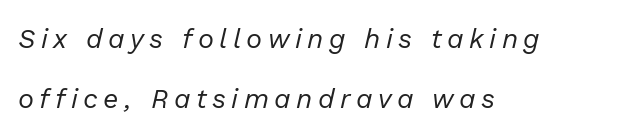
The letterforms sit at book weight or below. The designer dialed line spacing up above the default. Horizontal alignment here is leftward, the default for most running prose. Looking at the ascenders, they clearly lean. The words here are not underlined.
